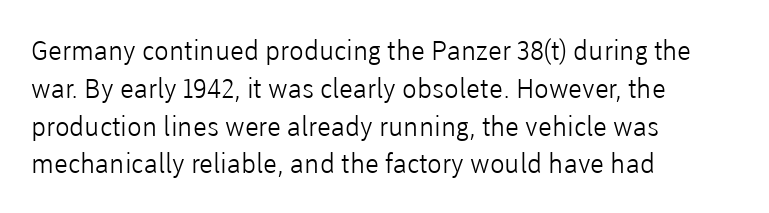
{"italic": "no", "bold": "no", "underline": "no", "align": "left", "line_spacing": "normal", "line_spacing_ratio": 1.4, "letter_spacing": "normal", "letter_spacing_em": 0.0, "glyph_px": 27}
